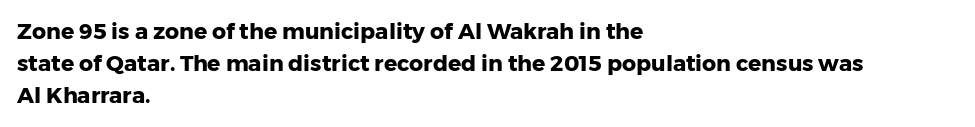
{"italic": "no", "bold": "yes", "underline": "no", "align": "left", "line_spacing": "normal", "line_spacing_ratio": 1.46, "letter_spacing": "normal", "letter_spacing_em": 0.0, "glyph_px": 22}
